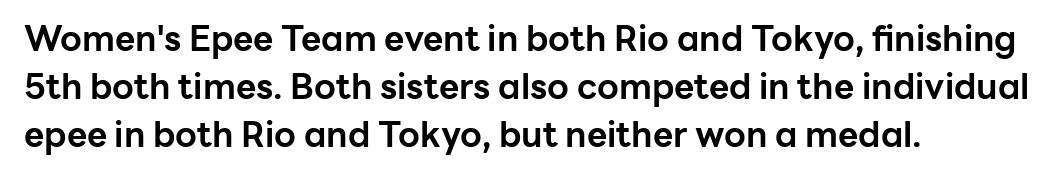
The image shows 35 px bold sans-serif type, upright; set left-aligned, normal line spacing (1.37x), normal letter spacing, not underlined; low stroke contrast and a medium x-height.
